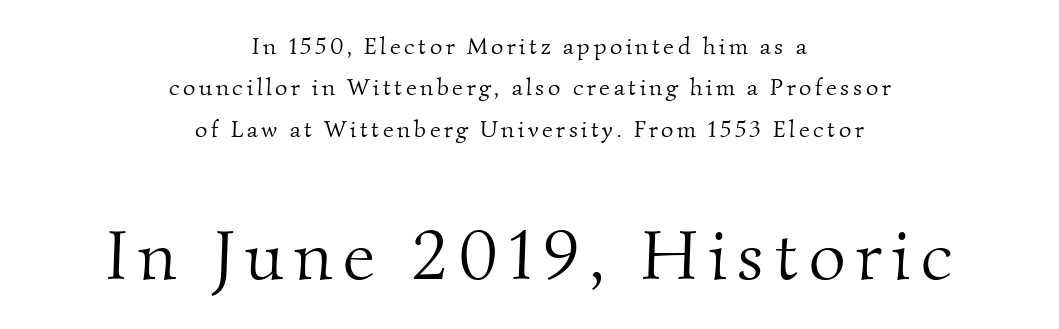
{"serif": "yes", "bold": "no", "weight": "light", "width": "normal", "stroke_contrast": "medium", "x_height": "small", "monospaced": "no", "underline": "no", "align": "center", "line_spacing_ratio": 1.72, "larger_block": "second", "size_ratio": 2.96, "glyph_px": 71}
